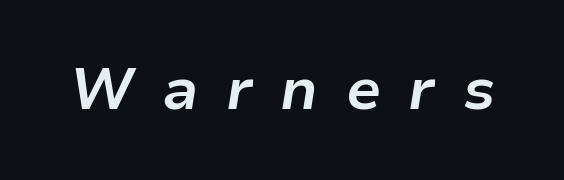
{"italic": "yes", "lean": "right", "slant_degrees": 9, "bold": "yes", "weight": "bold", "width": "normal", "stroke_contrast": "low", "x_height": "medium", "monospaced": "no", "underline": "no", "letter_spacing": "wide", "letter_spacing_em": 0.47, "glyph_px": 58}
